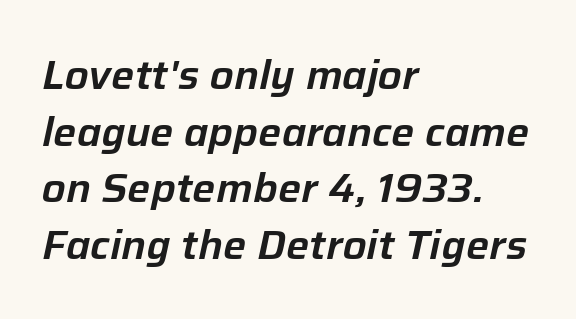
The image shows 41 px text type, italic (leaning right); set left-aligned, normal line spacing (1.38x), normal letter spacing, not underlined; low stroke contrast and a medium x-height.
